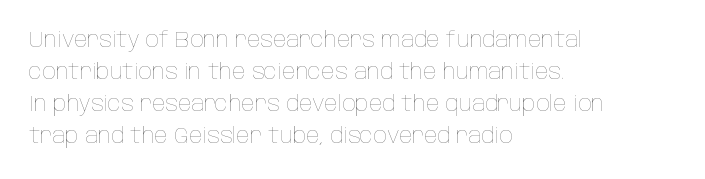
The image shows 22 px text type, upright; set left-aligned, normal line spacing (1.46x), normal letter spacing, not underlined.
